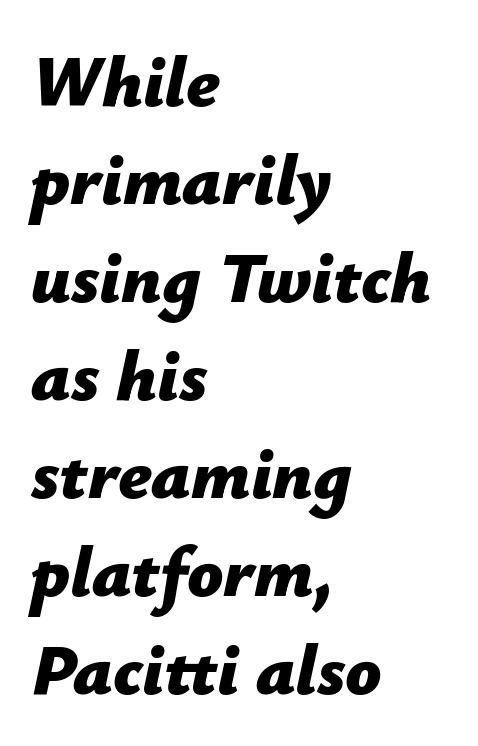
Character widths vary here, with narrow letters taking less room than wide ones. Is the letter spacing exaggerated? No — it looks like the ordinary default. The lettering tilts uniformly, giving the passage an italic look. Stroke thickness is high; the sample reads as a true bold.
